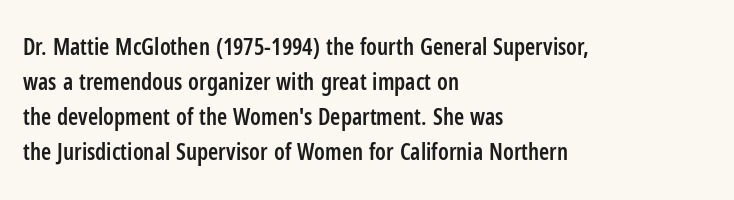
Q: Is the text bold? A: Semi-bold.
Q: Is the text italic (slanted)? A: No, it is upright.
Q: Is the text underlined? A: No.
Q: How is the paragraph aligned? A: Left-aligned.
Q: Is the spacing between letters normal or unusually wide? A: Normal.
Q: Is the spacing between lines tight, normal or loose? A: Normal.
